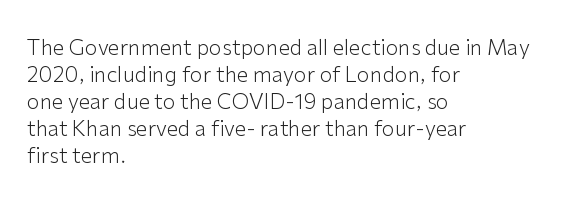
The image shows 21 px text type, upright; set left-aligned, normal line spacing (1.28x), normal letter spacing, not underlined.
